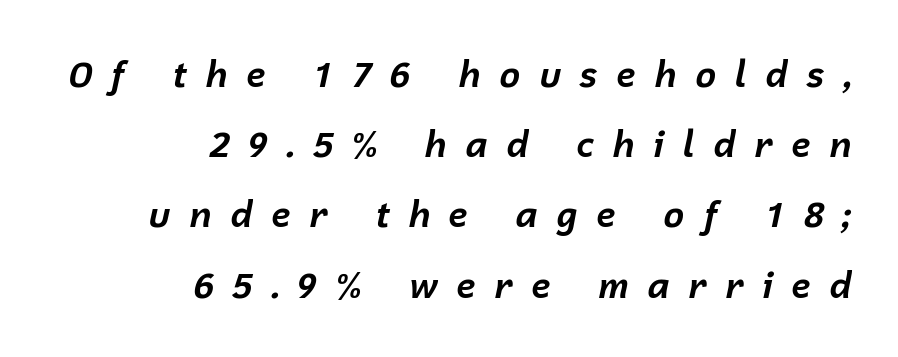
Q: Is the text bold? A: Yes.
Q: Is the text italic (slanted)? A: Yes, it leans right by about 12 degrees.
Q: Is the text underlined? A: No.
Q: How is the paragraph aligned? A: Right-aligned.
Q: Is the spacing between letters normal or unusually wide? A: Unusually wide.
Q: Is the spacing between lines tight, normal or loose? A: Loose.
Q: Width (condensed, normal, or wide)? A: Normal.
Q: Stroke contrast? A: Low.
Q: x-height? A: Medium.
Q: Monospaced? A: No.
